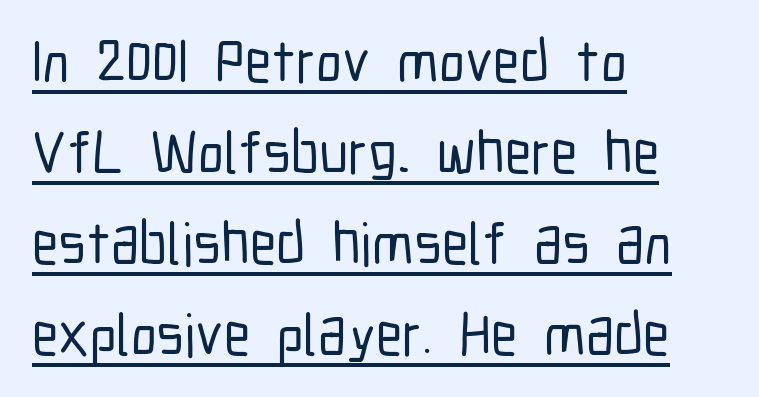
The image shows 59 px condensed sans-serif type, upright; set left-aligned, normal line spacing (1.54x), normal letter spacing, underlined; low stroke contrast and a medium x-height.
